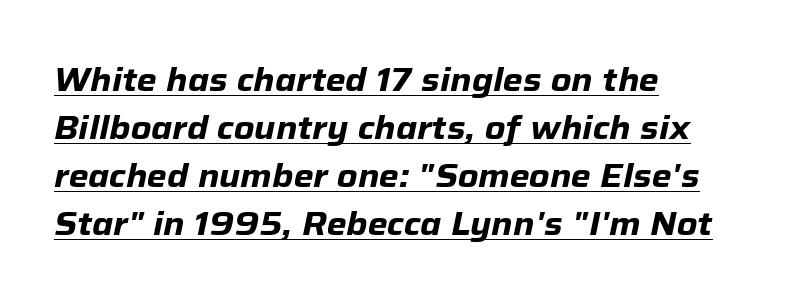
The paragraph has a hard left edge and a soft right edge. In designer terms, the underline attribute is active on this setting. Emphasis by weight is at full strength: bold. Spacing verdict: proportional, widths tailored to each character.
